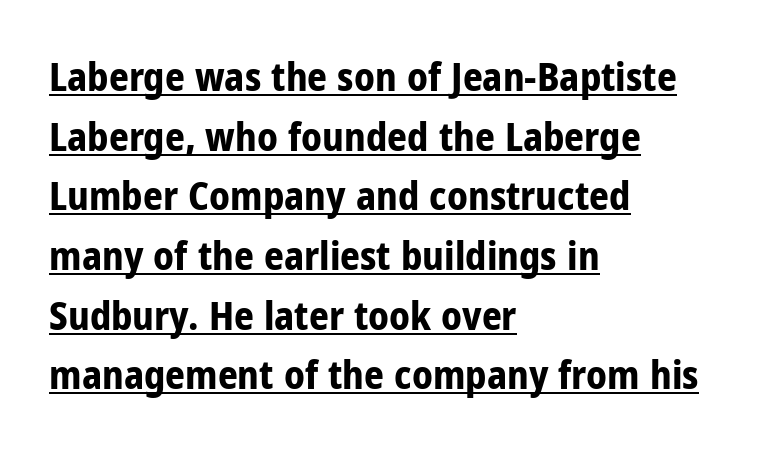
Students, observe the line beneath the letters — that is underlining. The paragraph shown leans on its left margin. The strokes are fattened all the way to bold. The typeface chosen for these lines omits serifs. A typesetter would call this leading conventional body-copy spacing. Each letter keeps its own natural width here, so spacing adapts to shape.
